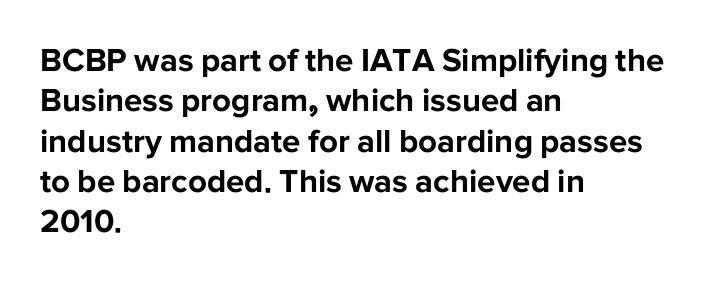
Q: Is the text bold? A: Yes.
Q: Is the text italic (slanted)? A: No, it is upright.
Q: Is the typeface a serif or a sans-serif typeface? A: Sans-serif.
Q: Is the text underlined? A: No.
Q: How is the paragraph aligned? A: Left-aligned.
Q: Is the spacing between letters normal or unusually wide? A: Normal.
Q: Width (condensed, normal, or wide)? A: Normal.
Q: Stroke contrast? A: Low.
Q: x-height? A: Medium.
Q: Monospaced? A: No.
